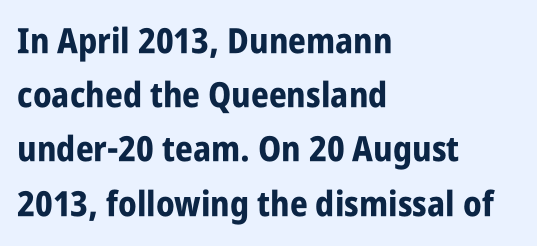
The image shows 35 px bold, condensed sans-serif type, upright; set left-aligned, normal line spacing (1.55x), normal letter spacing, not underlined; low stroke contrast and a large x-height.
